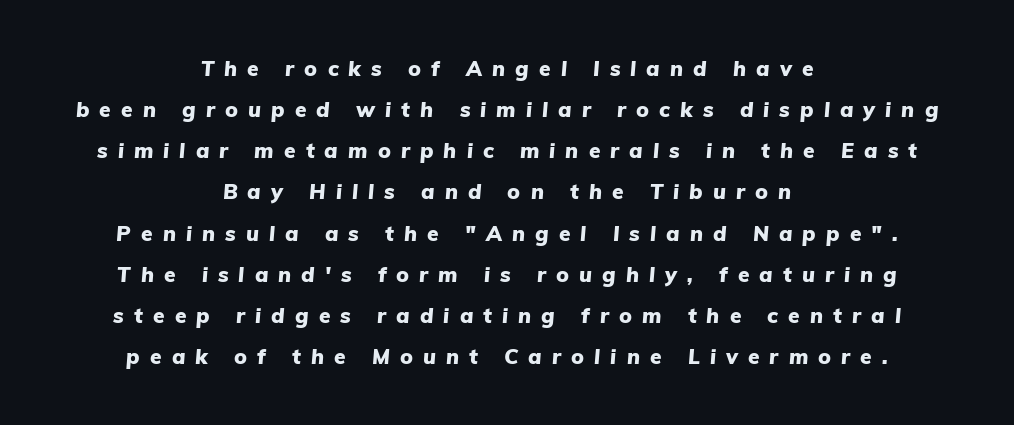
{"italic": "yes", "lean": "right", "slant_degrees": 5, "bold": "yes", "underline": "no", "align": "center", "line_spacing": "loose", "line_spacing_ratio": 1.96, "letter_spacing": "wide", "letter_spacing_em": 0.48, "glyph_px": 21}
